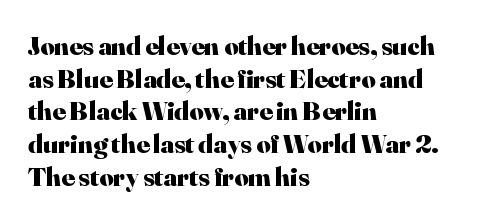
Q: Is the text bold? A: Yes.
Q: Is the text italic (slanted)? A: No, it is upright.
Q: Is the text underlined? A: No.
Q: How is the paragraph aligned? A: Left-aligned.
Q: Is the spacing between letters normal or unusually wide? A: Normal.
